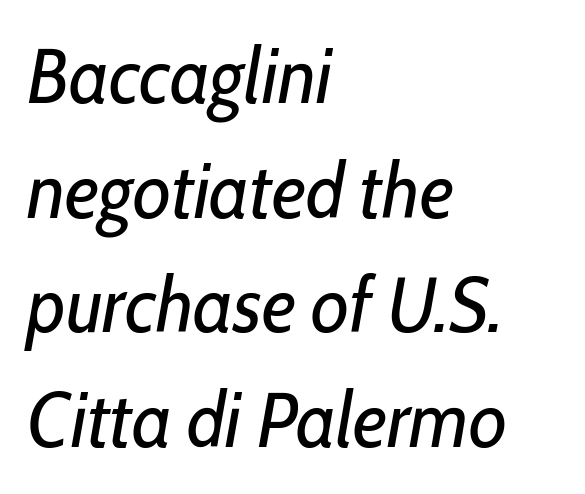
Q: Is the text bold? A: No.
Q: Is the text italic (slanted)? A: Yes, it leans right by about 10 degrees.
Q: Is the text underlined? A: No.
Q: How is the paragraph aligned? A: Left-aligned.
Q: Is the spacing between letters normal or unusually wide? A: Normal.
Q: Is the spacing between lines tight, normal or loose? A: Normal.
Q: Width (condensed, normal, or wide)? A: Condensed.
Q: Stroke contrast? A: Low.
Q: x-height? A: Medium.
Q: Monospaced? A: No.
